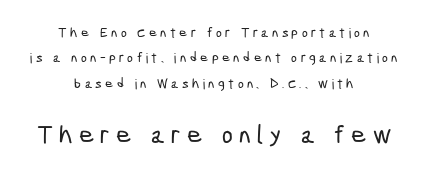
Q: Is the text underlined? A: No.
Q: How is the paragraph aligned? A: Centered.
Q: Is the spacing between letters normal or unusually wide? A: Unusually wide.
Q: Which block of text is set in a larger size, the first (top) or the second (bottom)? A: The second (bottom) one.
